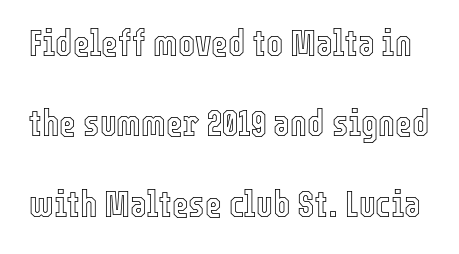
{"italic": "no", "width": "condensed", "x_height": "medium", "monospaced": "no", "underline": "no", "line_spacing": "loose", "line_spacing_ratio": 2.23, "letter_spacing": "normal", "letter_spacing_em": 0.0, "glyph_px": 36}
